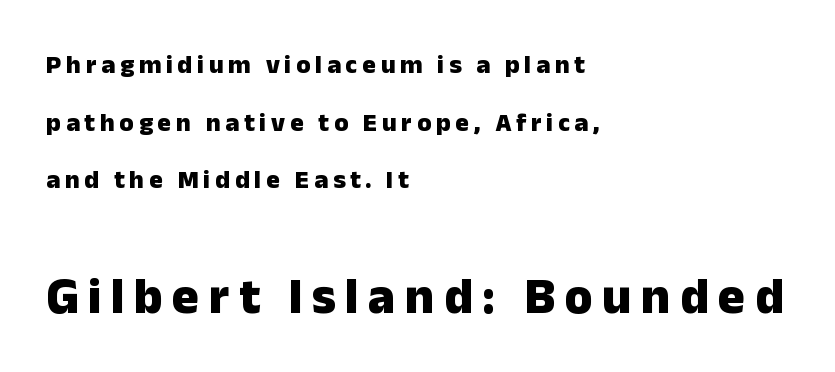
The image shows 51 px heavy sans-serif type, upright; set left-aligned, loose line spacing (2.22x), not underlined; the second (bottom) block is 1.96x larger; low stroke contrast and a medium x-height.
